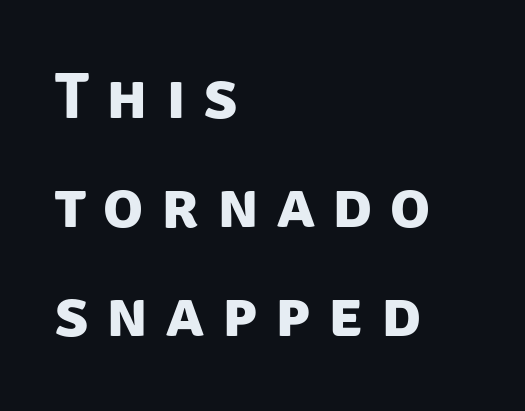
{"serif": "no", "bold": "yes", "weight": "bold", "width": "normal", "stroke_contrast": "low", "x_height": "large", "monospaced": "no", "underline": "no", "align": "left", "line_spacing": "normal", "line_spacing_ratio": 1.65, "letter_spacing": "wide", "letter_spacing_em": 0.27, "glyph_px": 66}
